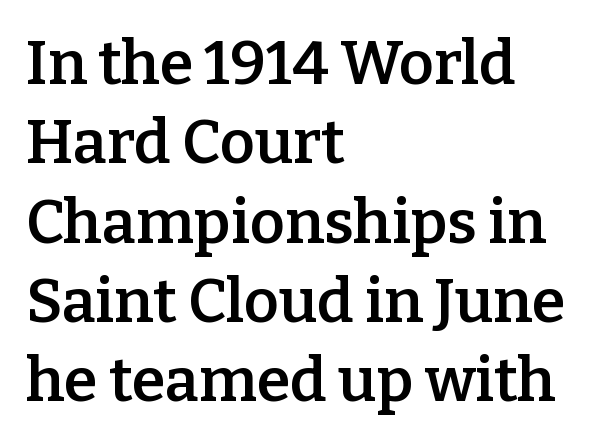
Q: Is the text bold? A: Semi-bold.
Q: Is the text italic (slanted)? A: No, it is upright.
Q: Is the typeface a serif or a sans-serif typeface? A: Serif.
Q: Is the text underlined? A: No.
Q: How is the paragraph aligned? A: Left-aligned.
Q: Is the spacing between letters normal or unusually wide? A: Normal.
Q: Is the spacing between lines tight, normal or loose? A: Normal.
Q: Width (condensed, normal, or wide)? A: Normal.
Q: Stroke contrast? A: Low.
Q: x-height? A: Medium.
Q: Monospaced? A: No.
